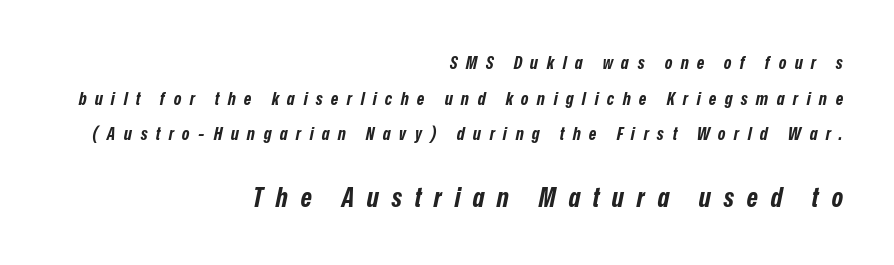
The paragraph shown leans on its right margin. Emphasis-style slanted type is in use. The baseline area is clear. These two chunks differ in scale, with the bottom chunk taking the larger measure. This block would shrink considerably if given ordinary leading; it's expanded now.
